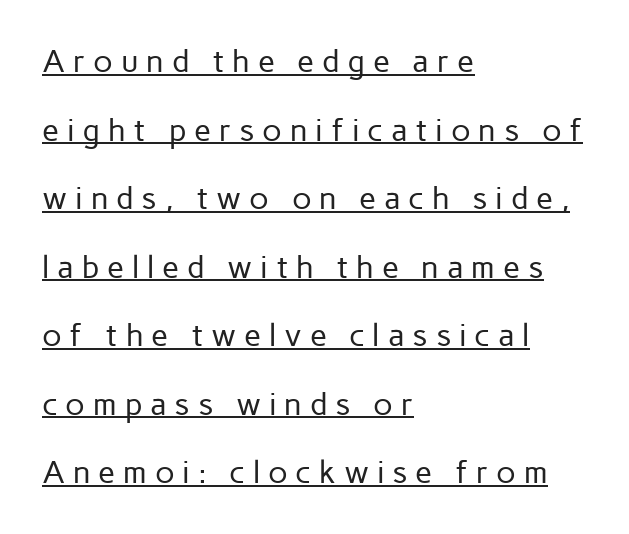
A continuous stroke trails under the words, as in a hyperlink. The letters advance in unequal steps, a hallmark of proportional type. No chunkiness to these letters — they're not bold. The setting favours the left margin, as ordinary paragraphs usually do. Unlike italic type, these characters show no tilt at all. How are the letters spaced? Widely, with obvious added tracking.
